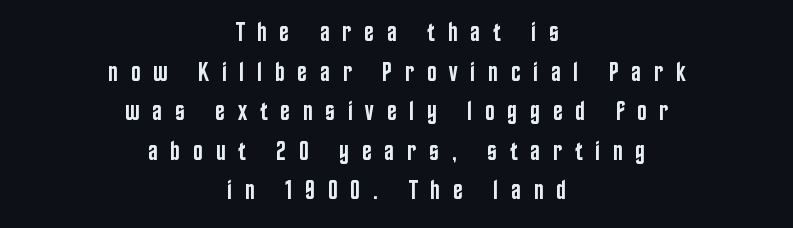
Q: Is the text bold? A: Semi-bold.
Q: Is the text italic (slanted)? A: No, it is upright.
Q: Is the text underlined? A: No.
Q: How is the paragraph aligned? A: Centered.
Q: Is the spacing between letters normal or unusually wide? A: Unusually wide.
Q: Is the spacing between lines tight, normal or loose? A: Normal.
